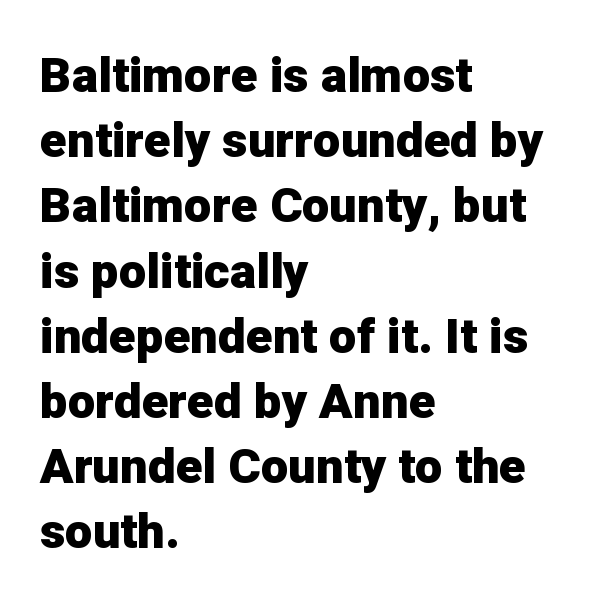
The image shows 49 px heavy sans-serif type, upright; set left-aligned, normal line spacing (1.33x), normal letter spacing, not underlined; low stroke contrast and a medium x-height.
